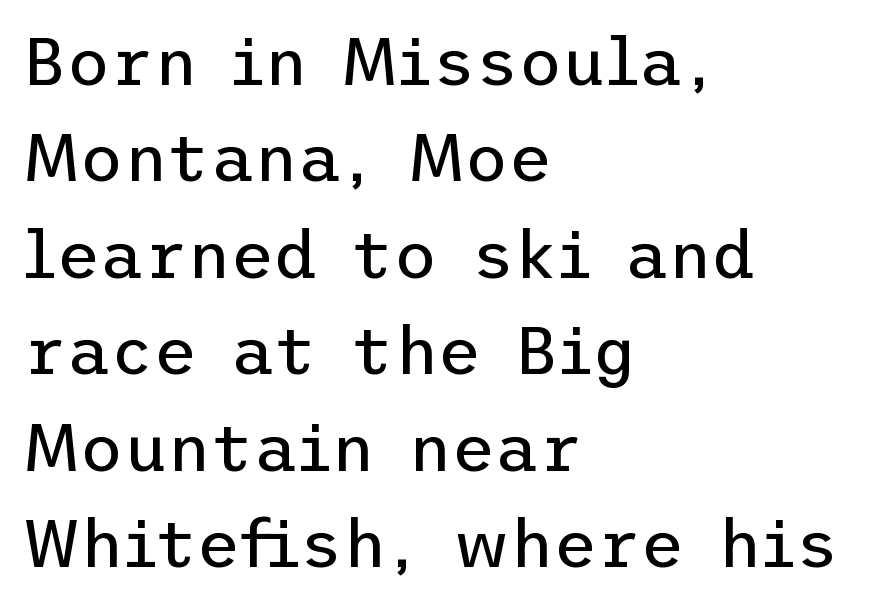
The image shows 67 px regular-weight sans-serif type, upright; set left-aligned, normal line spacing (1.44x), normal letter spacing, not underlined; low stroke contrast and a medium x-height.
